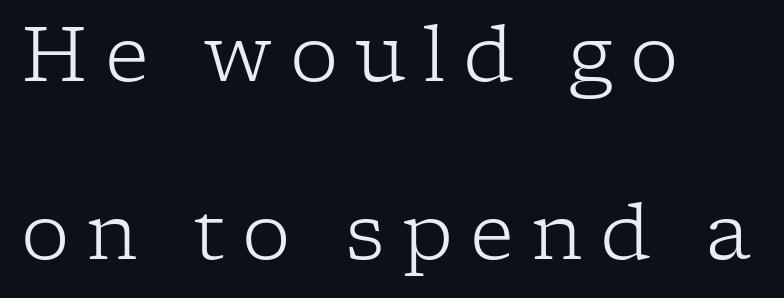
The image shows 77 px light serif type, upright; set left-aligned, loose line spacing (2.31x), unusually wide letter spacing (+0.22 em), not underlined; low stroke contrast and a medium x-height.
